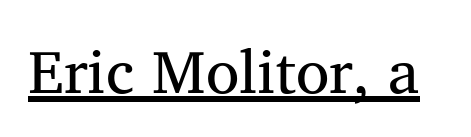
In designer terms, the underline attribute is active on this setting. Heft: none added — not bold. Here the designer chose a conventional face with non-uniform glyph widths. The passage shown is typeset with a serif family.
